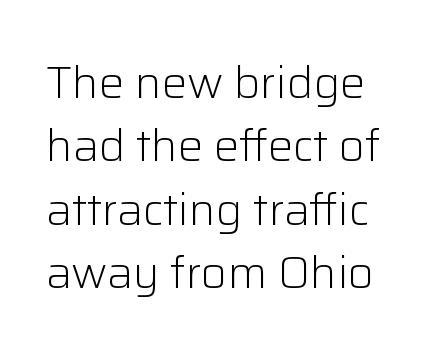
{"serif": "no", "italic": "no", "bold": "no", "weight": "light", "width": "normal", "stroke_contrast": "low", "x_height": "medium", "monospaced": "no", "underline": "no", "line_spacing": "normal", "line_spacing_ratio": 1.41, "letter_spacing": "normal", "letter_spacing_em": 0.0, "glyph_px": 45}
